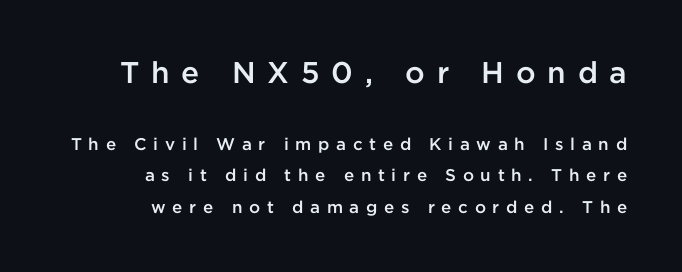
The image shows 30 px semibold sans-serif type, upright; set right-aligned, line spacing 1.84x, unusually wide letter spacing (+0.39 em), not underlined; the first (top) block is 1.76x larger; low stroke contrast and a medium x-height.
